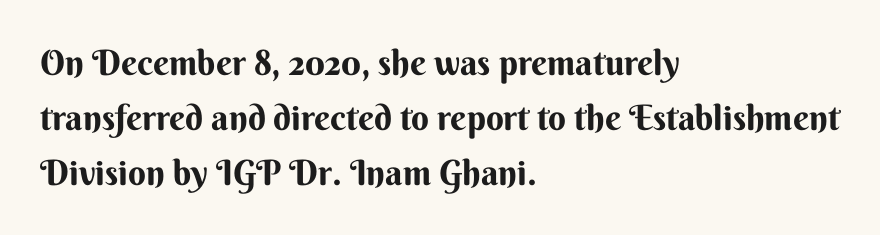
Q: Is the text bold? A: Yes.
Q: Is the text italic (slanted)? A: No, it is upright.
Q: Is the typeface a serif or a sans-serif typeface? A: Sans-serif.
Q: Is the text underlined? A: No.
Q: How is the paragraph aligned? A: Left-aligned.
Q: Is the spacing between letters normal or unusually wide? A: Normal.
Q: Is the spacing between lines tight, normal or loose? A: Normal.
Q: Width (condensed, normal, or wide)? A: Normal.
Q: Stroke contrast? A: Medium.
Q: x-height? A: Small.
Q: Monospaced? A: No.
